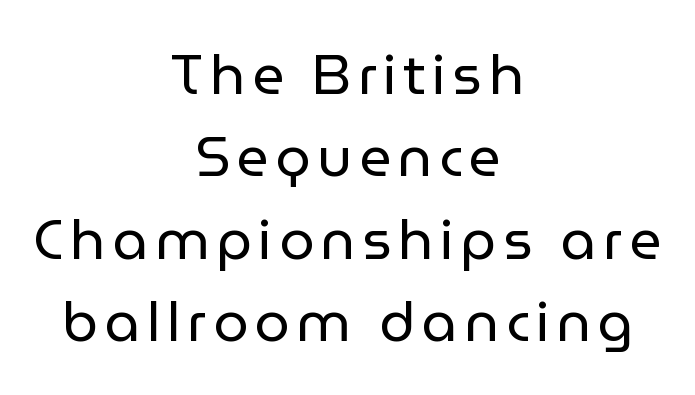
Q: Is the text bold? A: No.
Q: Is the text italic (slanted)? A: No, it is upright.
Q: Is the typeface a serif or a sans-serif typeface? A: Sans-serif.
Q: Is the text underlined? A: No.
Q: How is the paragraph aligned? A: Centered.
Q: Is the spacing between lines tight, normal or loose? A: Normal.
Q: Width (condensed, normal, or wide)? A: Normal.
Q: Stroke contrast? A: Low.
Q: x-height? A: Medium.
Q: Monospaced? A: No.
